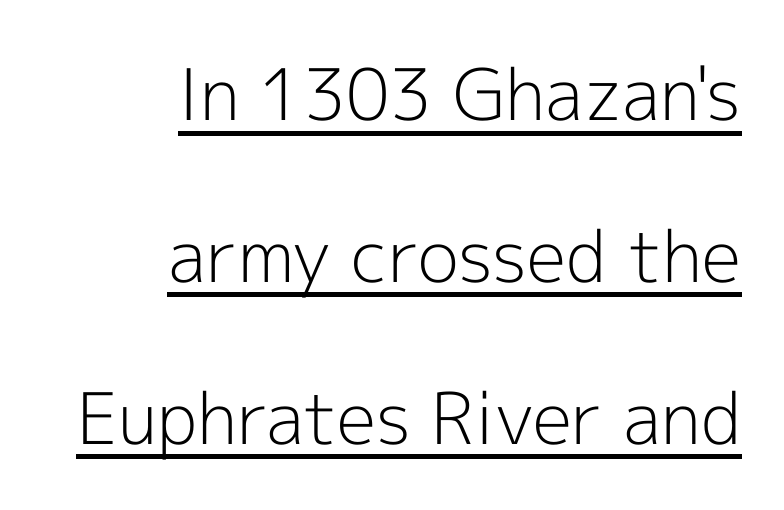
Each word holds together tightly as a unit, with standard inter-letter gaps. The letters stand upright; this is a roman face. Spacing verdict: proportional, widths tailored to each character. The font family rendered here belongs to the sans-serif group.
